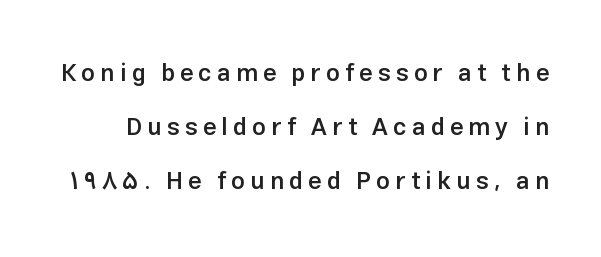
{"italic": "no", "bold": "semi", "underline": "no", "line_spacing": "loose", "line_spacing_ratio": 2.26, "letter_spacing": "wide", "letter_spacing_em": 0.22, "glyph_px": 24}
